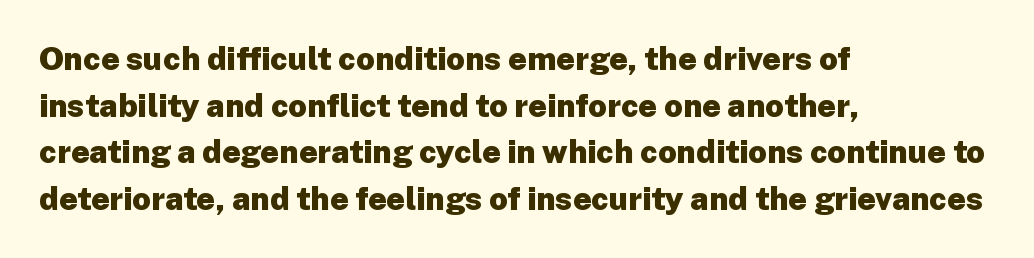
{"serif": "no", "italic": "no", "bold": "yes", "weight": "heavy", "width": "normal", "stroke_contrast": "low", "x_height": "medium", "monospaced": "no", "underline": "no", "align": "left", "line_spacing": "normal", "line_spacing_ratio": 1.46, "letter_spacing": "normal", "letter_spacing_em": 0.0, "glyph_px": 32}
